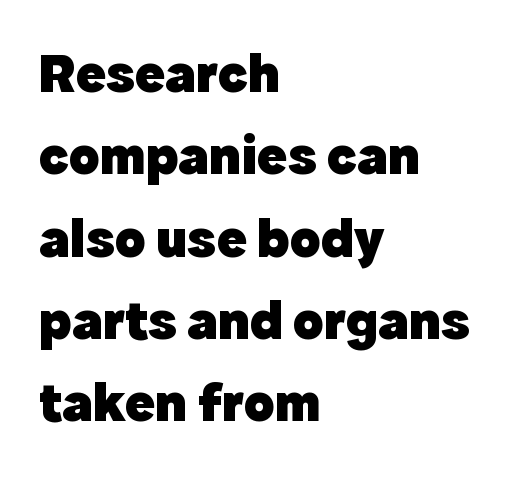
The image shows 56 px heavy sans-serif type, upright; set left-aligned, normal line spacing (1.47x), normal letter spacing, not underlined; a medium x-height.
